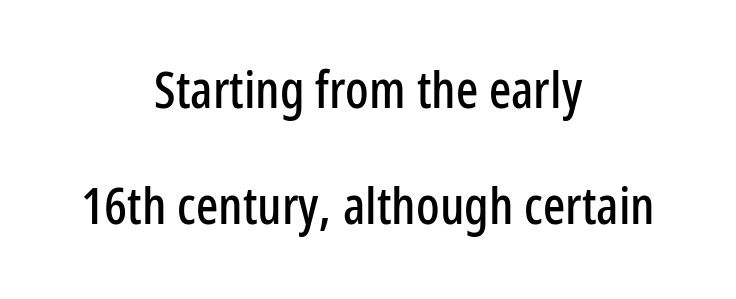
These lines are centered, leaving both edges ragged. No italicization has been applied; the sample stays upright. No feet cap the strokes, marking this as sans-serif type. Regarding leading, the lines here are spaced well apart. Varying glyph widths throughout — classic text-font behaviour. Nobody drew a line under any word here.
